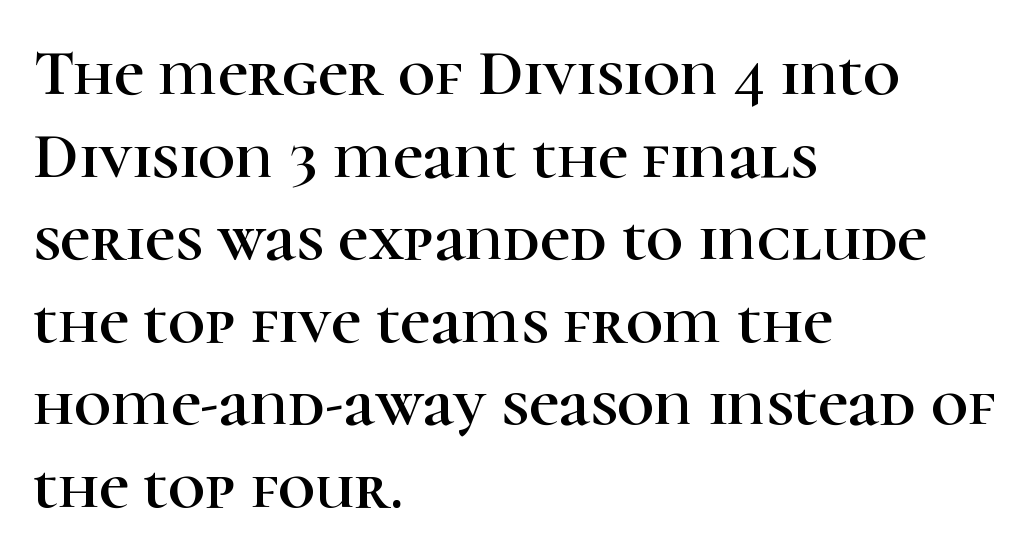
The image shows 65 px serif type, upright; set left-aligned, normal line spacing (1.27x), normal letter spacing, not underlined; high stroke contrast and a medium x-height.
